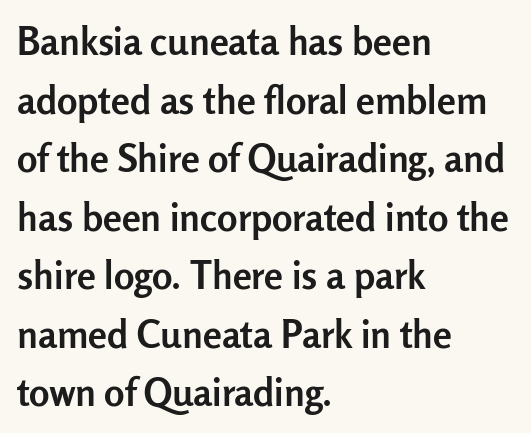
The image shows 38 px semibold sans-serif type, upright; set left-aligned, normal line spacing (1.54x), normal letter spacing, not underlined; low stroke contrast and a medium x-height.
